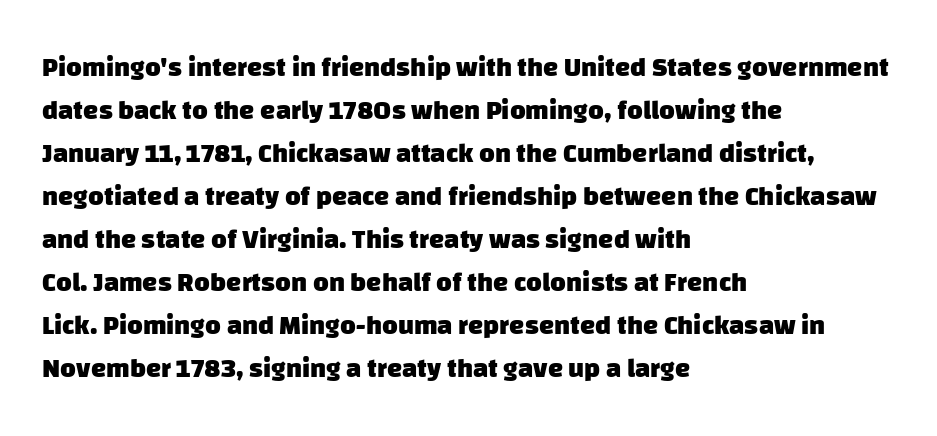
The image shows 27 px bold type; set left-aligned, normal line spacing (1.59x), normal letter spacing, not underlined.
